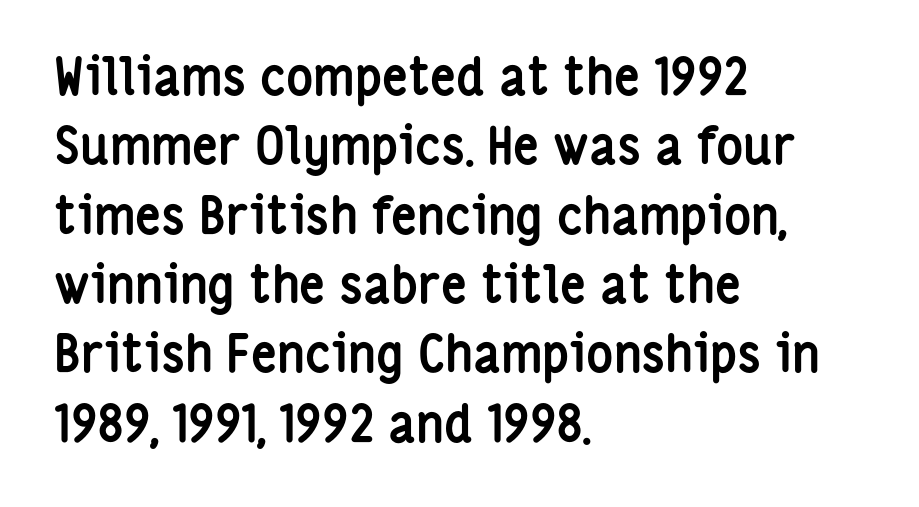
{"serif": "no", "italic": "no", "bold": "yes", "weight": "semibold", "width": "condensed", "stroke_contrast": "low", "x_height": "medium", "monospaced": "no", "underline": "no", "align": "left", "line_spacing": "normal", "line_spacing_ratio": 1.36, "letter_spacing": "normal", "letter_spacing_em": 0.0, "glyph_px": 51}
